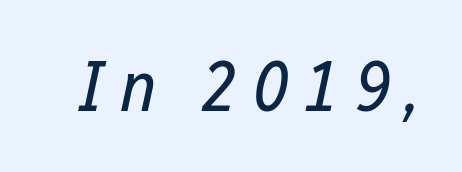
{"italic": "yes", "lean": "right", "slant_degrees": 12, "bold": "no", "weight": "regular", "width": "condensed", "stroke_contrast": "low", "x_height": "medium", "monospaced": "no", "underline": "no", "letter_spacing": "wide", "letter_spacing_em": 0.21, "glyph_px": 72}
